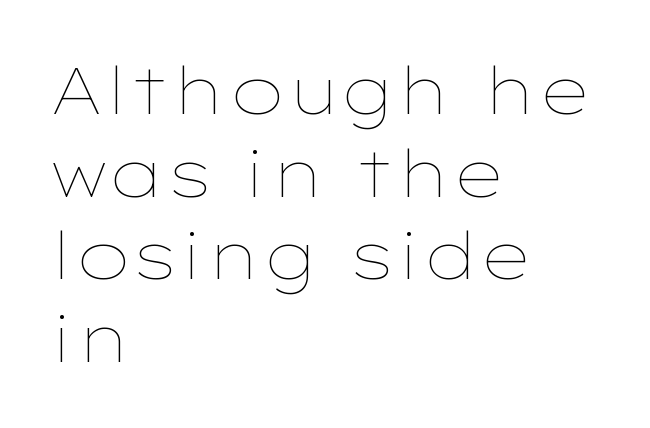
The image shows 65 px thin, wide type, upright; set left-aligned, normal line spacing (1.27x), normal letter spacing, not underlined; low stroke contrast and a medium x-height.
